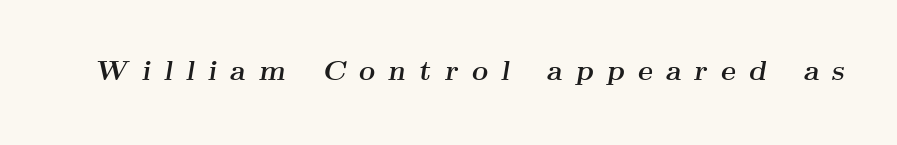
In terms of letterspacing, this is a distinctly airy, spread setting. Each letter's strokes conclude with small projecting serifs. Summary of weight: heavy, a full bold. In terms of posture, this sample is oblique. These lines are rendered in a variable-pitch font.
